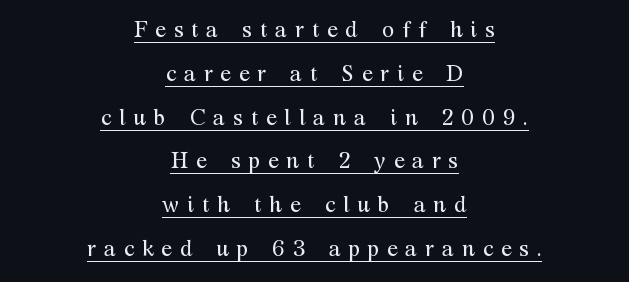
Look at the tracking — it's clearly loosened, letters drifting apart. On a weight scale, this lands at 450 or below. If you drew a line through each stem, it would be perfectly vertical. Quick note: interline space is abundant. The lettering is marked with a stroke running underneath it.
